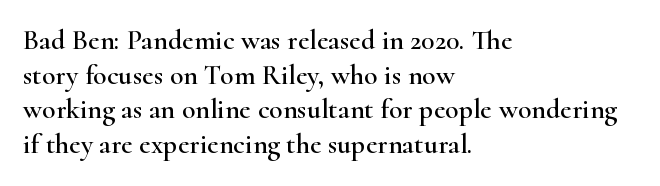
Unlike a clean sans, this face finishes its strokes with serifs. Only glyphs here, with clear space below each row. Alignment: flush left. How are the letters spaced? Ordinarily, with no added tracking. The passage shown is typed in a proportional face where columns would drift.
